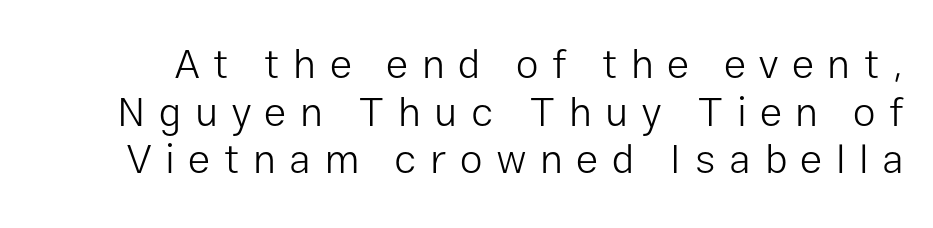
The glyphs in this specimen are sans serif. The passage shown is not underscored anywhere. Does extra space separate the letters? Yes, quite a lot of it. The letters look calm and open, with moderate or lighter stems. This sample has the flowing, uneven cadence of proportional lettering. A roman cut, with each character standing at attention.
